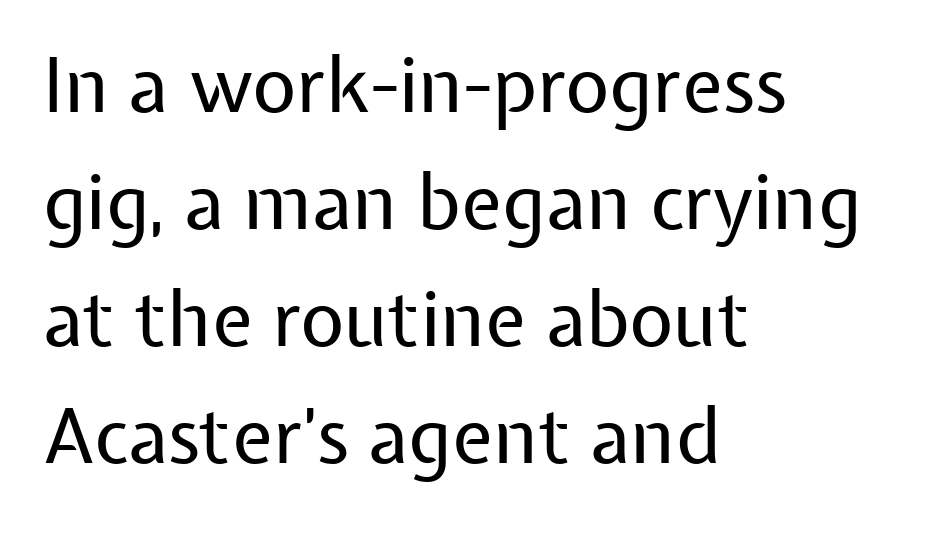
The image shows 76 px regular-weight sans-serif type, upright; set left-aligned, normal line spacing (1.54x), normal letter spacing, not underlined; low stroke contrast and a medium x-height.
